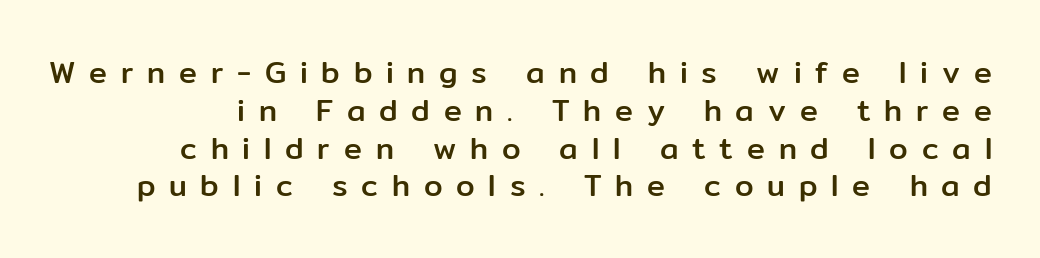
The image shows 30 px sans-serif type, upright; set normal line spacing (1.26x), unusually wide letter spacing (+0.46 em), not underlined; low stroke contrast and a medium x-height.
